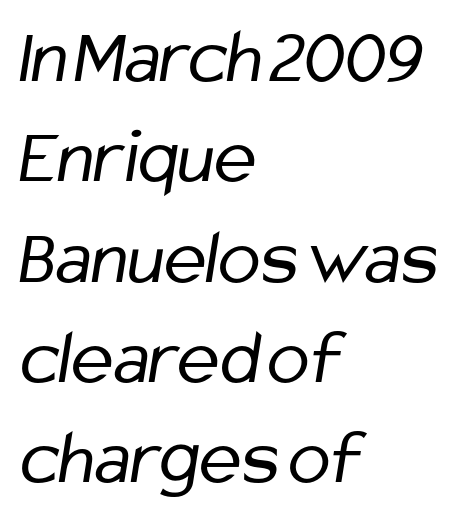
{"serif": "no", "bold": "no", "weight": "regular", "width": "condensed", "stroke_contrast": "low", "x_height": "medium", "monospaced": "no", "underline": "no", "align": "left", "line_spacing": "normal", "line_spacing_ratio": 1.27, "letter_spacing": "normal", "letter_spacing_em": 0.0, "glyph_px": 79}
